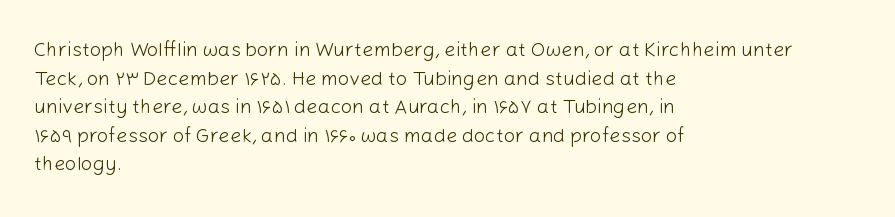
Q: Is the text bold? A: No.
Q: Is the text italic (slanted)? A: No, it is upright.
Q: Is the text underlined? A: No.
Q: How is the paragraph aligned? A: Left-aligned.
Q: Is the spacing between letters normal or unusually wide? A: Normal.
Q: Is the spacing between lines tight, normal or loose? A: Normal.
